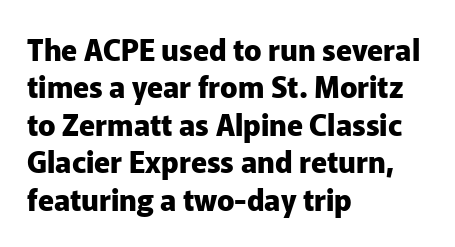
{"serif": "no", "italic": "no", "bold": "yes", "weight": "heavy", "width": "normal", "stroke_contrast": "low", "x_height": "medium", "monospaced": "no", "underline": "no", "align": "left", "line_spacing": "normal", "line_spacing_ratio": 1.29, "letter_spacing": "normal", "letter_spacing_em": 0.0, "glyph_px": 29}
